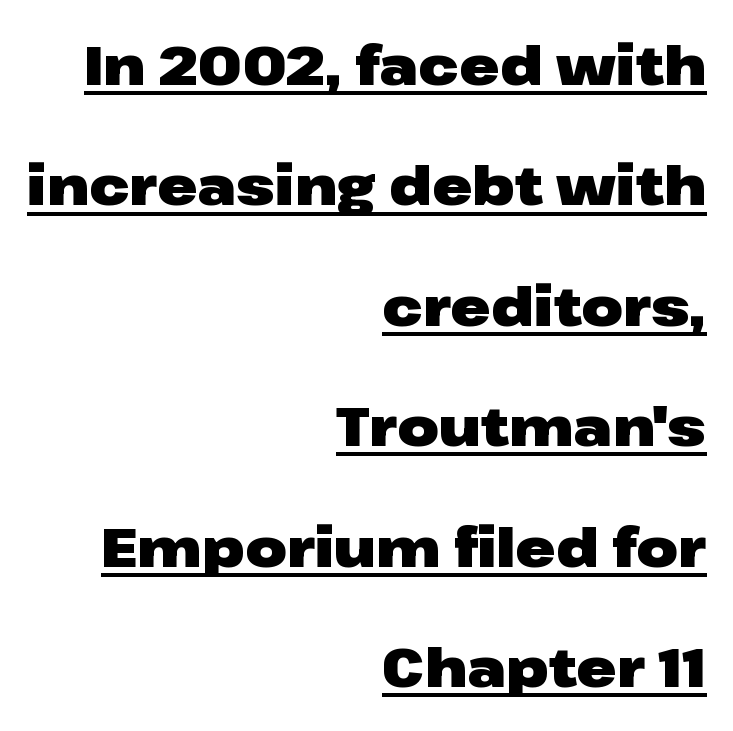
The image shows 54 px heavy, wide sans-serif type, upright; set right-aligned, loose line spacing (2.23x), normal letter spacing, underlined; low stroke contrast and a medium x-height.
